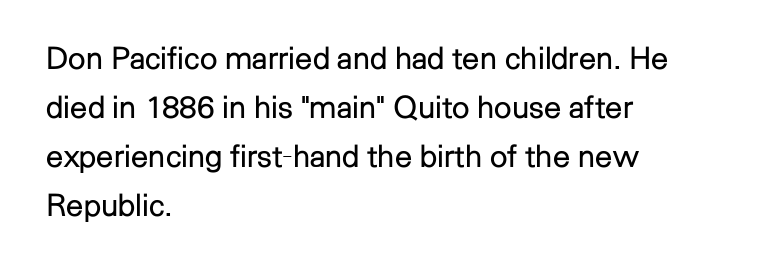
Do the letters lean? They stand straight. Baseline-to-baseline distance is the conventional proportion of letter height. Check where the strokes stop: nothing finishes them off — pure sans. The strip under each line holds only bare page. The typeface has the unassuming heft of standard copy or less.
